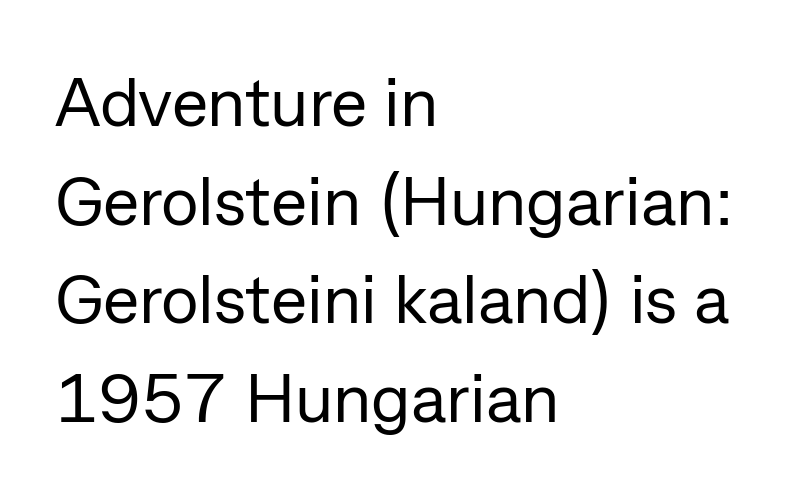
{"serif": "no", "italic": "no", "bold": "no", "weight": "regular", "width": "normal", "stroke_contrast": "low", "x_height": "medium", "monospaced": "no", "underline": "no", "align": "left", "line_spacing": "normal", "line_spacing_ratio": 1.43, "letter_spacing": "normal", "letter_spacing_em": 0.0, "glyph_px": 69}
